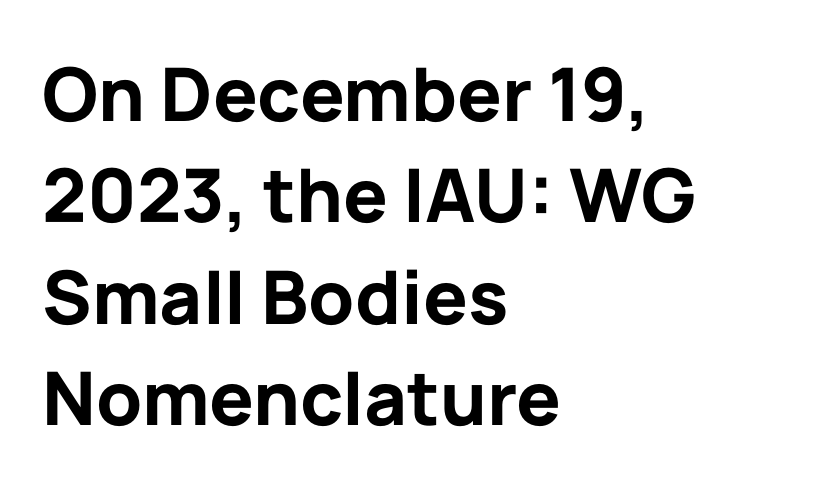
The image shows 74 px bold sans-serif type, upright; set left-aligned, normal line spacing (1.37x), normal letter spacing, not underlined; low stroke contrast and a medium x-height.
